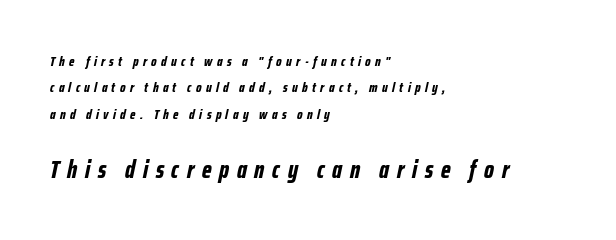
The image shows 25 px bold type, italic (leaning right); set left-aligned, line spacing 1.89x, unusually wide letter spacing (+0.31 em), not underlined; the second (bottom) block is 1.79x larger.
